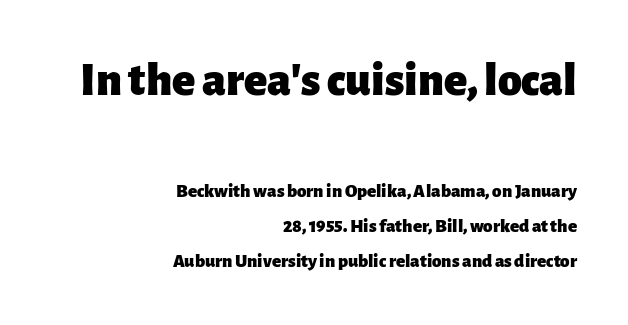
{"serif": "no", "italic": "no", "bold": "yes", "weight": "heavy", "width": "normal", "stroke_contrast": "low", "x_height": "medium", "monospaced": "no", "underline": "no", "align": "right", "line_spacing_ratio": 1.86, "letter_spacing": "normal", "letter_spacing_em": 0.0, "larger_block": "first", "size_ratio": 2.53, "glyph_px": 48}
